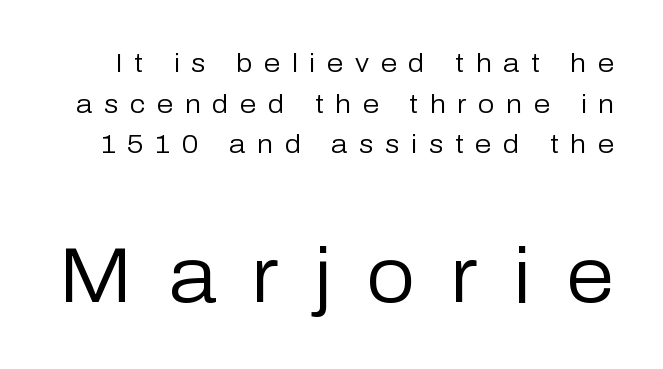
Q: Is the text bold? A: No.
Q: Is the text italic (slanted)? A: No, it is upright.
Q: Is the typeface a serif or a sans-serif typeface? A: Sans-serif.
Q: Is the text underlined? A: No.
Q: Is the spacing between letters normal or unusually wide? A: Unusually wide.
Q: Is the spacing between lines tight, normal or loose? A: Normal.
Q: Which block of text is set in a larger size, the first (top) or the second (bottom)? A: The second (bottom) one.
Q: Width (condensed, normal, or wide)? A: Normal.
Q: Stroke contrast? A: Low.
Q: x-height? A: Medium.
Q: Monospaced? A: No.
